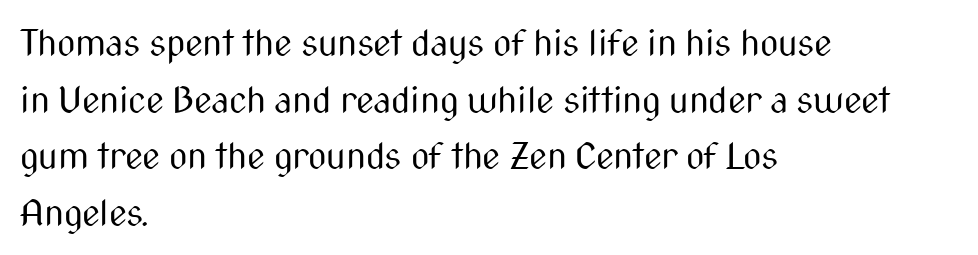
{"serif": "no", "italic": "no", "bold": "no", "weight": "regular", "width": "condensed", "stroke_contrast": "medium", "x_height": "medium", "monospaced": "no", "underline": "no", "align": "left", "line_spacing": "normal", "line_spacing_ratio": 1.57, "letter_spacing": "normal", "letter_spacing_em": 0.0, "glyph_px": 36}
